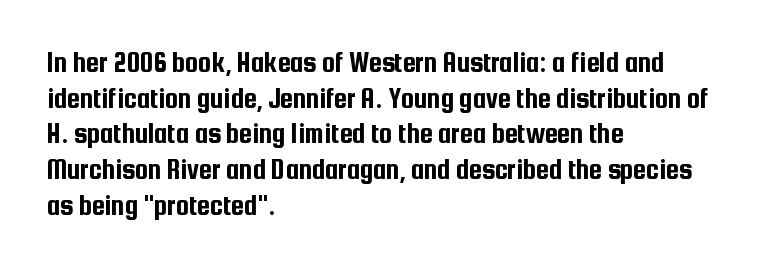
The image shows 29 px condensed sans-serif type, upright; set left-aligned, line spacing 1.23x, normal letter spacing, not underlined; low stroke contrast and a medium x-height.
